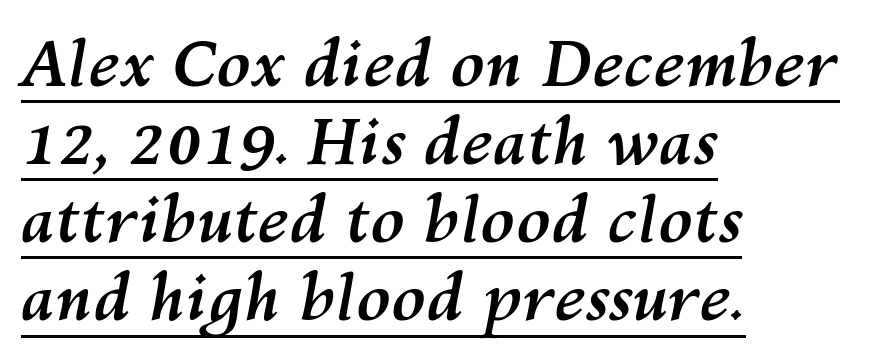
{"italic": "yes", "lean": "right", "slant_degrees": 10, "bold": "yes", "weight": "semibold", "width": "normal", "stroke_contrast": "medium", "x_height": "medium", "monospaced": "no", "underline": "yes", "align": "left", "line_spacing_ratio": 1.24, "letter_spacing": "normal", "letter_spacing_em": 0.0, "glyph_px": 63}
